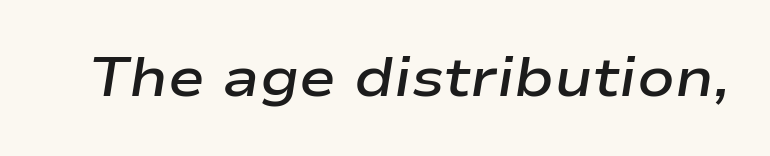
The image shows 55 px semibold, wide type, italic (leaning right); set normal letter spacing, not underlined; low stroke contrast and a medium x-height.
